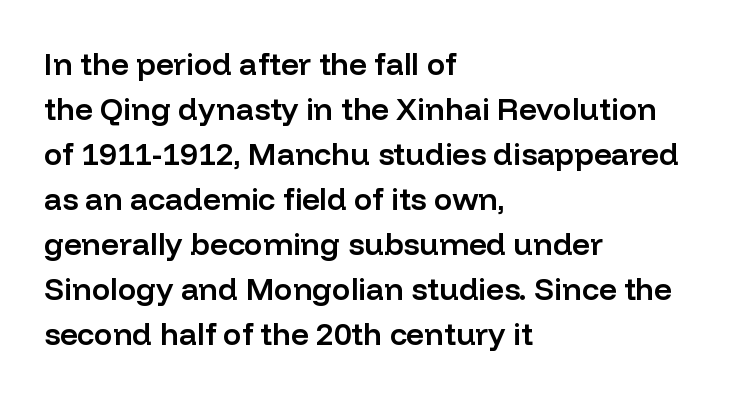
Rendered with straight, roman letterforms. Proportional: the letters do not fall into vertical columns. Left-aligned paragraph, ragged on the right. The specimen omits any rule beneath the text block's lines.
